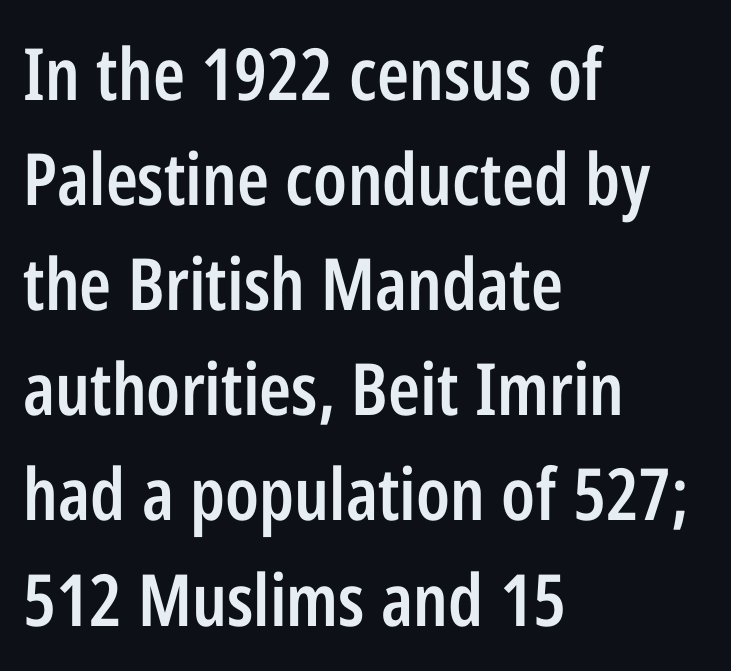
The image shows 72 px semibold, condensed sans-serif type, upright; set left-aligned, normal line spacing (1.46x), normal letter spacing, not underlined; low stroke contrast and a medium x-height.
